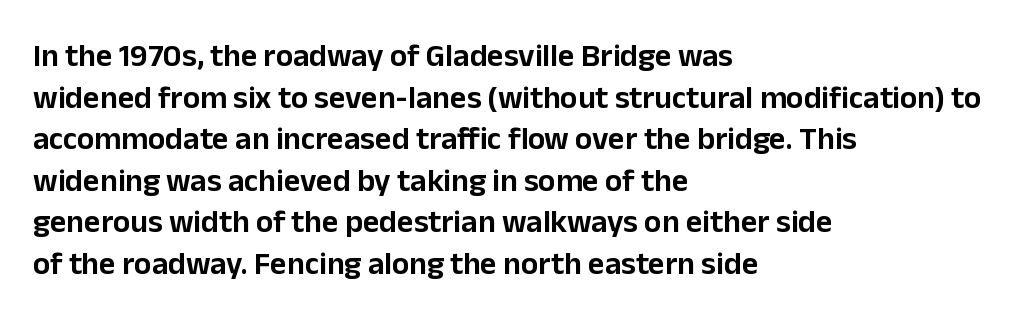
The image shows 32 px sans-serif type, upright; set left-aligned, normal line spacing (1.3x), normal letter spacing, not underlined; low stroke contrast and a medium x-height.
